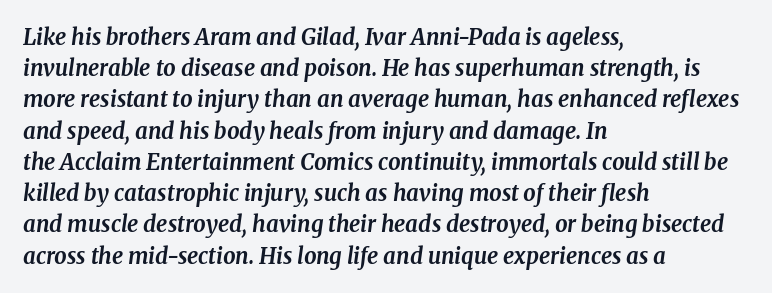
{"italic": "yes", "lean": "right", "slant_degrees": 8, "bold": "yes", "underline": "no", "align": "left", "line_spacing": "normal", "line_spacing_ratio": 1.42, "letter_spacing": "normal", "letter_spacing_em": 0.0, "glyph_px": 22}
